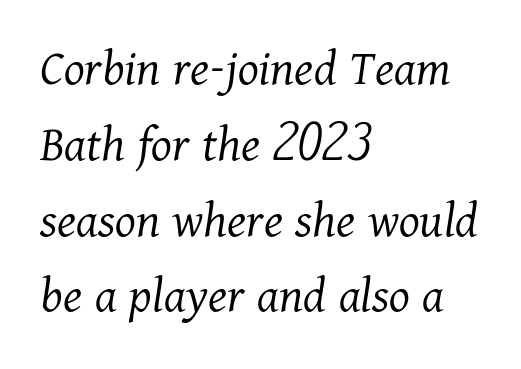
Q: Is the text bold? A: No.
Q: Is the text italic (slanted)? A: Yes, it leans right by about 11 degrees.
Q: Is the typeface a serif or a sans-serif typeface? A: Serif.
Q: Is the text underlined? A: No.
Q: How is the paragraph aligned? A: Left-aligned.
Q: Is the spacing between letters normal or unusually wide? A: Normal.
Q: Is the spacing between lines tight, normal or loose? A: Normal.
Q: Width (condensed, normal, or wide)? A: Normal.
Q: Stroke contrast? A: Medium.
Q: x-height? A: Medium.
Q: Monospaced? A: No.
